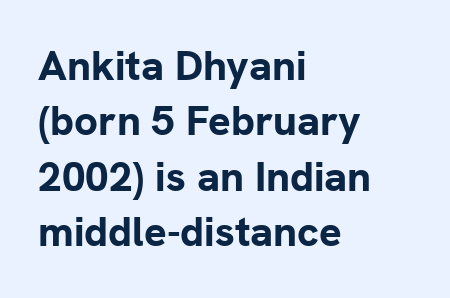
Q: Is the text bold? A: Yes.
Q: Is the text italic (slanted)? A: No, it is upright.
Q: Is the typeface a serif or a sans-serif typeface? A: Sans-serif.
Q: Is the text underlined? A: No.
Q: How is the paragraph aligned? A: Left-aligned.
Q: Is the spacing between letters normal or unusually wide? A: Normal.
Q: Is the spacing between lines tight, normal or loose? A: Normal.
Q: Width (condensed, normal, or wide)? A: Normal.
Q: Stroke contrast? A: Low.
Q: x-height? A: Medium.
Q: Monospaced? A: No.
